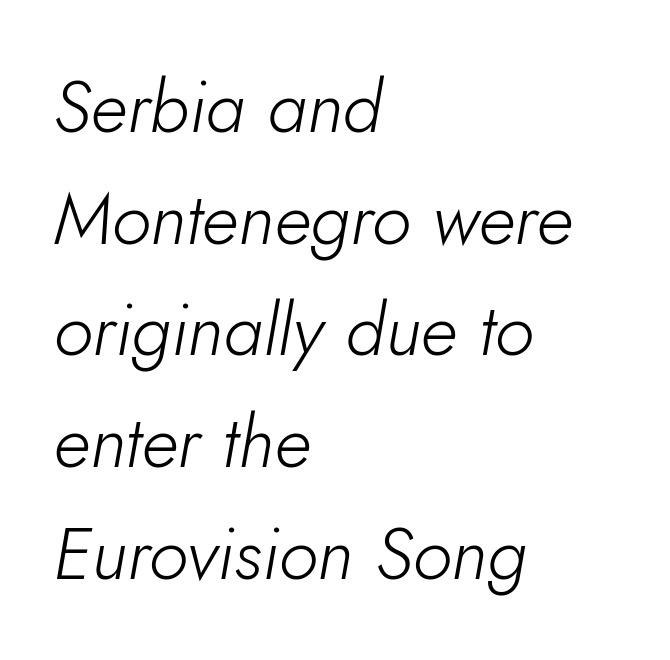
{"italic": "yes", "lean": "right", "slant_degrees": 10, "bold": "no", "weight": "light", "width": "normal", "stroke_contrast": "low", "x_height": "small", "monospaced": "no", "underline": "no", "align": "left", "line_spacing": "normal", "line_spacing_ratio": 1.53, "letter_spacing": "normal", "letter_spacing_em": 0.0, "glyph_px": 73}
